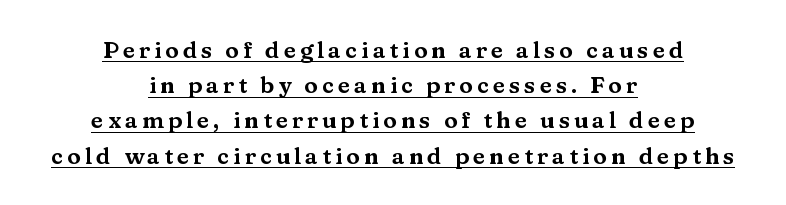
The image shows 23 px text type, upright; set centered, normal line spacing (1.53x), underlined.
